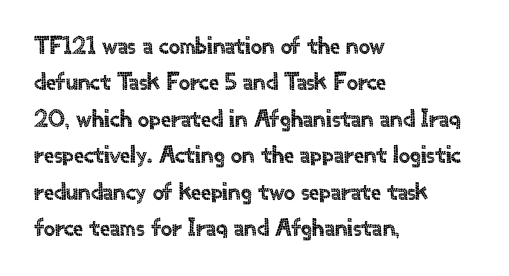
Plain, unruled lines of type. The type is set solid horizontally, with unmodified tracking. Tall strokes in this sample are plumb rather than angled. Regarding leading, the lines here are spaced in the standard way.
